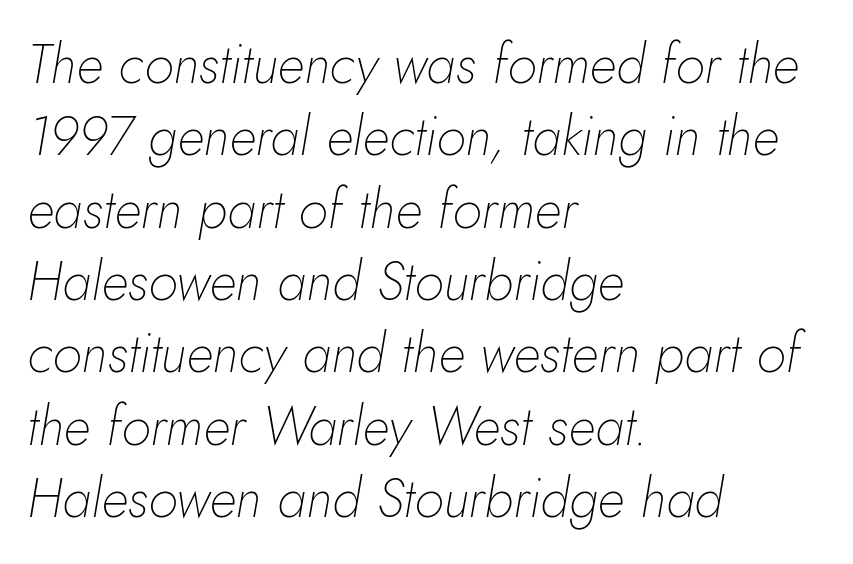
The image shows 54 px thin type, italic (leaning right); set left-aligned, normal line spacing (1.34x), normal letter spacing, not underlined; low stroke contrast and a small x-height.
